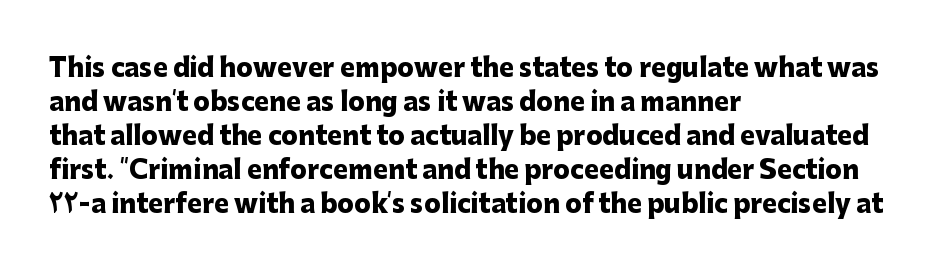
{"italic": "no", "bold": "yes", "underline": "no", "align": "left", "line_spacing": "normal", "line_spacing_ratio": 1.36, "letter_spacing": "normal", "letter_spacing_em": 0.0, "glyph_px": 25}
